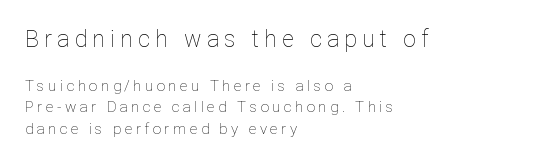
Horizontal bands of white between lines are of average thickness. The type sits square on the baseline with zero lean. The letters look calm and open, with moderate or lighter stems. Size hierarchy here favors the leading block over the trailing one. Leftover space on each line is placed entirely after the last word. The rendering inserts visible extra space after every character.
